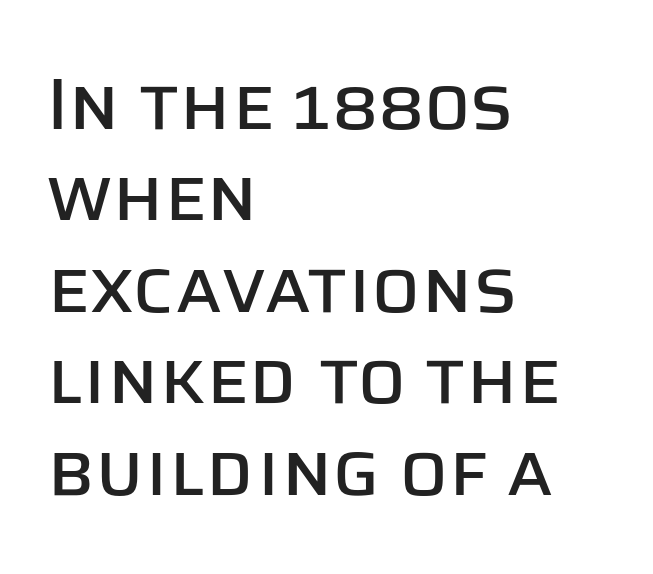
This rendering uses left alignment, leaving the right contour irregular. The specimen reads as upright at a glance. Is this a fixed-width face? No — the glyphs have proportional, varying widths. This sample uses plain, unmodified letter spacing. Beneath every word, the page is bare. To sum up the face: it is a sans, with no serifs.
